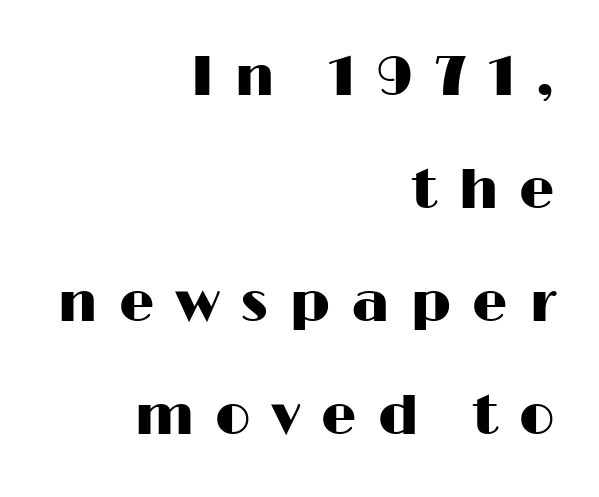
The image shows 56 px wide sans-serif type, upright; set right-aligned, loose line spacing (2.02x), unusually wide letter spacing (+0.37 em), not underlined; high stroke contrast and a medium x-height.
